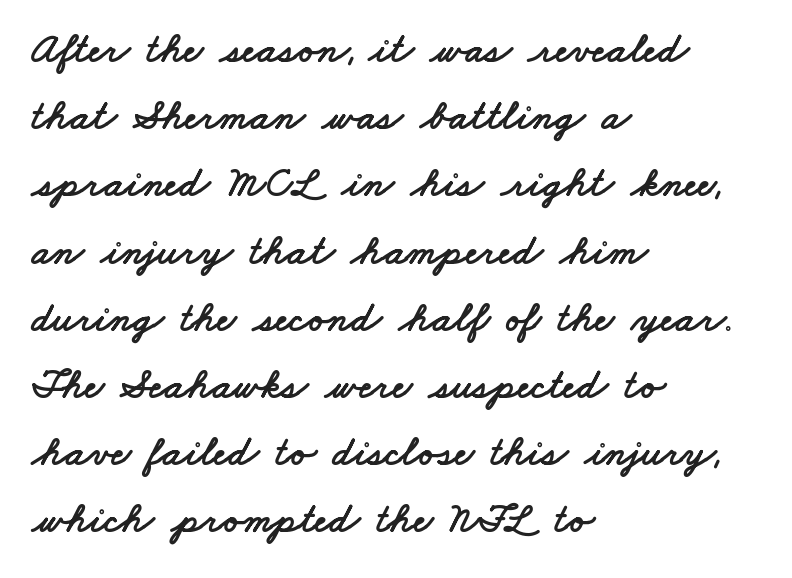
{"serif": "no", "width": "wide", "stroke_contrast": "low", "x_height": "small", "monospaced": "no", "underline": "no", "align": "left", "line_spacing": "normal", "line_spacing_ratio": 1.6, "letter_spacing": "normal", "letter_spacing_em": 0.0, "glyph_px": 42}
